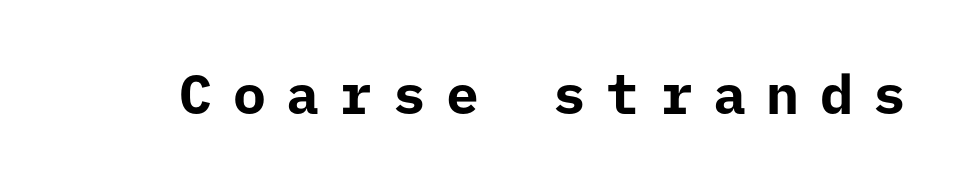
Posture: straight, roman, zero tilt. Any mark beneath the type? The region is blank. How are the letters spaced? Widely, with obvious added tracking. Each letter's strokes conclude bluntly, with no projecting serifs. On the weight axis this lands at bold, roughly 700.
